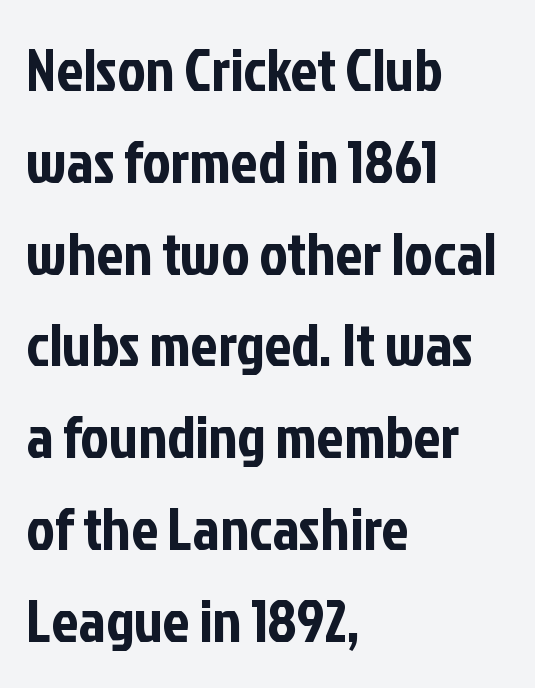
The image shows 60 px condensed sans-serif type, upright; set left-aligned, normal line spacing (1.53x), normal letter spacing, not underlined; low stroke contrast and a medium x-height.
